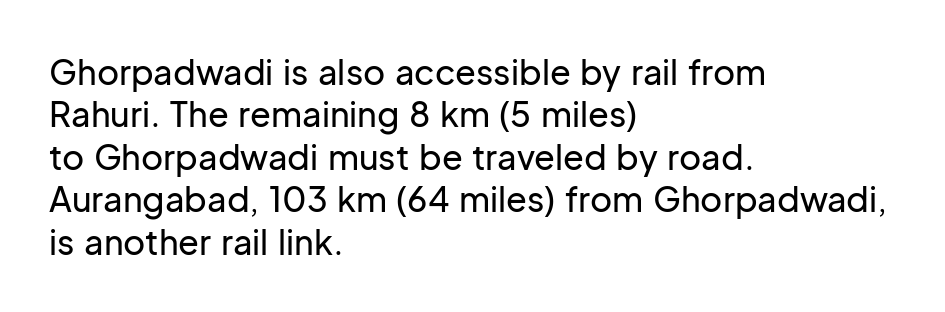
Q: Is the text italic (slanted)? A: No, it is upright.
Q: Is the typeface a serif or a sans-serif typeface? A: Sans-serif.
Q: Is the text underlined? A: No.
Q: How is the paragraph aligned? A: Left-aligned.
Q: Is the spacing between letters normal or unusually wide? A: Normal.
Q: Is the spacing between lines tight, normal or loose? A: Normal.
Q: Width (condensed, normal, or wide)? A: Normal.
Q: Stroke contrast? A: Low.
Q: x-height? A: Medium.
Q: Monospaced? A: No.
